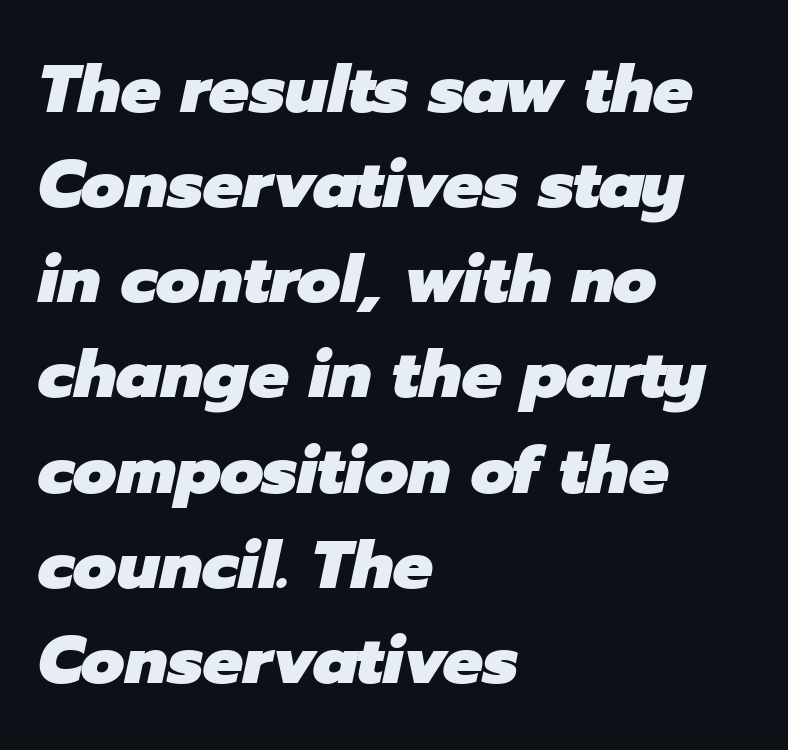
{"italic": "yes", "lean": "right", "slant_degrees": 12, "bold": "yes", "weight": "heavy", "width": "normal", "stroke_contrast": "low", "x_height": "medium", "monospaced": "no", "underline": "no", "align": "left", "line_spacing": "normal", "line_spacing_ratio": 1.42, "letter_spacing": "normal", "letter_spacing_em": 0.0, "glyph_px": 67}
